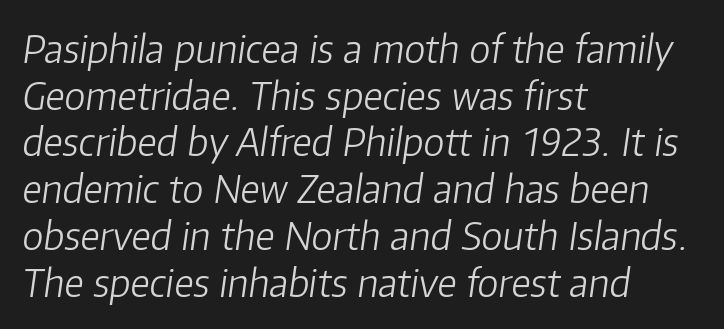
{"italic": "yes", "lean": "right", "slant_degrees": 8, "bold": "no", "weight": "light", "width": "normal", "stroke_contrast": "low", "x_height": "medium", "monospaced": "no", "underline": "no", "align": "left", "line_spacing_ratio": 1.23, "letter_spacing": "normal", "letter_spacing_em": 0.0, "glyph_px": 38}
